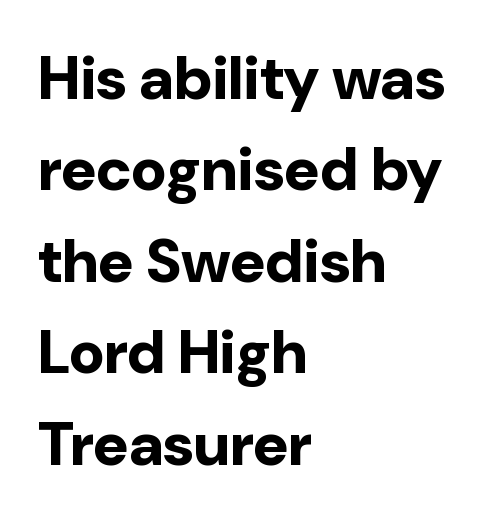
Q: Is the text bold? A: Yes.
Q: Is the text italic (slanted)? A: No, it is upright.
Q: Is the typeface a serif or a sans-serif typeface? A: Sans-serif.
Q: Is the text underlined? A: No.
Q: How is the paragraph aligned? A: Left-aligned.
Q: Is the spacing between letters normal or unusually wide? A: Normal.
Q: Is the spacing between lines tight, normal or loose? A: Normal.
Q: Width (condensed, normal, or wide)? A: Normal.
Q: Stroke contrast? A: Low.
Q: x-height? A: Medium.
Q: Monospaced? A: No.
